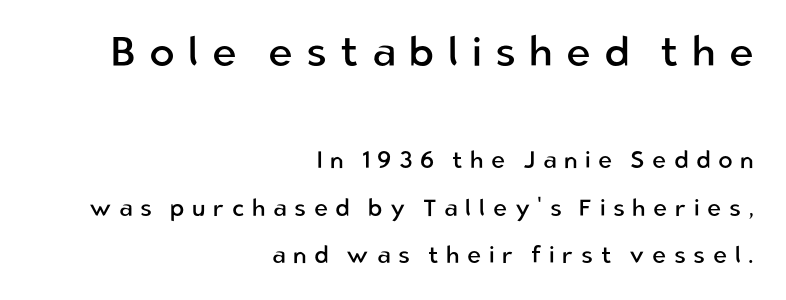
Does the type have serifs? No, each stem ends abruptly. The rendering anchors every line to the right-hand side. The passage shown has open, widely tracked lettering throughout. Students, observe: this is what heavily led, spacious text looks like.
